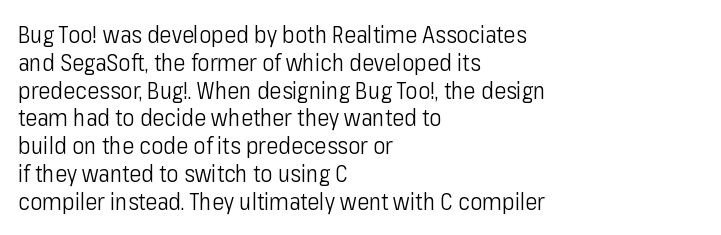
{"italic": "no", "bold": "no", "underline": "no", "align": "left", "line_spacing_ratio": 1.21, "letter_spacing": "normal", "letter_spacing_em": 0.0, "glyph_px": 23}
